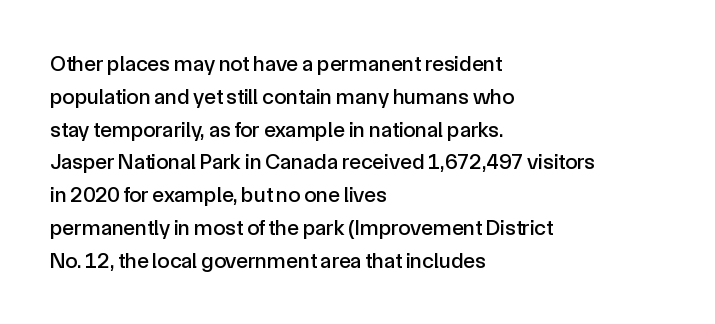
Q: Is the text italic (slanted)? A: No, it is upright.
Q: Is the text underlined? A: No.
Q: How is the paragraph aligned? A: Left-aligned.
Q: Is the spacing between letters normal or unusually wide? A: Normal.
Q: Is the spacing between lines tight, normal or loose? A: Normal.
